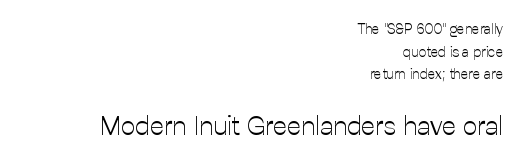
{"italic": "no", "bold": "no", "underline": "no", "align": "right", "line_spacing": "normal", "line_spacing_ratio": 1.62, "letter_spacing": "normal", "letter_spacing_em": 0.0, "larger_block": "second", "size_ratio": 1.86, "glyph_px": 26}
